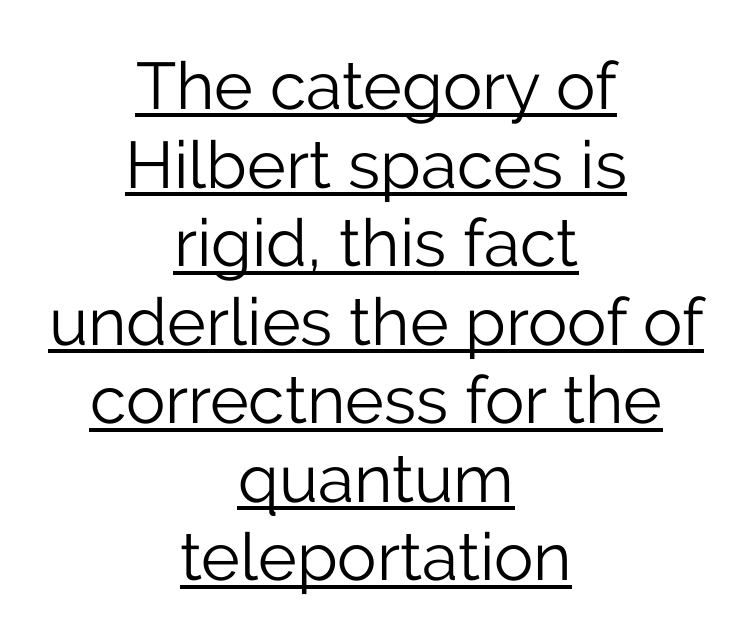
Think of a printed novel: that variable character pitch is what you see here. Visually the block forms a symmetrical silhouette, jagged on both flanks. The passage shown has conventional tracking throughout. Each letter's strokes conclude bluntly, with no projecting serifs. Heaviness? Minimal to ordinary, like unemphasized prose. The passage shown is underscored from start to finish.
